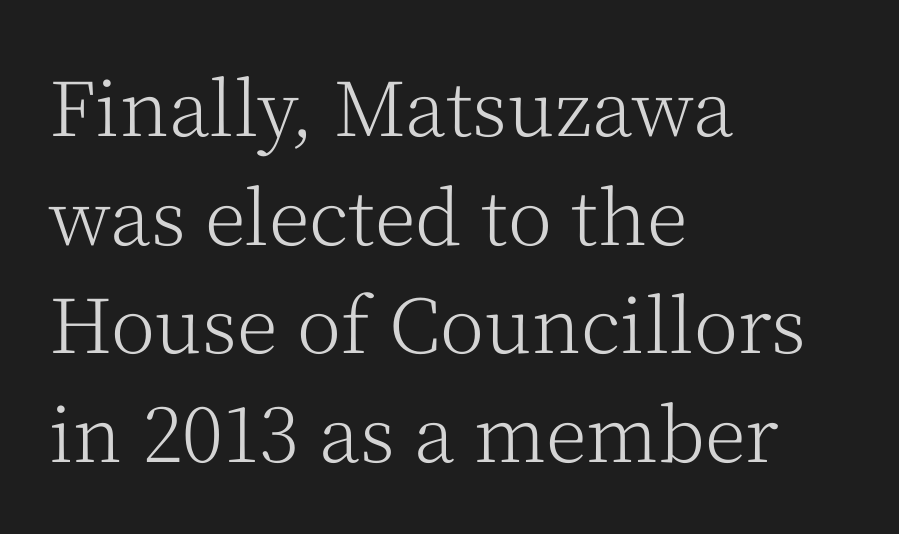
{"serif": "yes", "italic": "no", "bold": "no", "weight": "light", "width": "normal", "stroke_contrast": "medium", "x_height": "medium", "monospaced": "no", "underline": "no", "align": "left", "line_spacing": "normal", "line_spacing_ratio": 1.45, "letter_spacing": "normal", "letter_spacing_em": 0.0, "glyph_px": 75}
